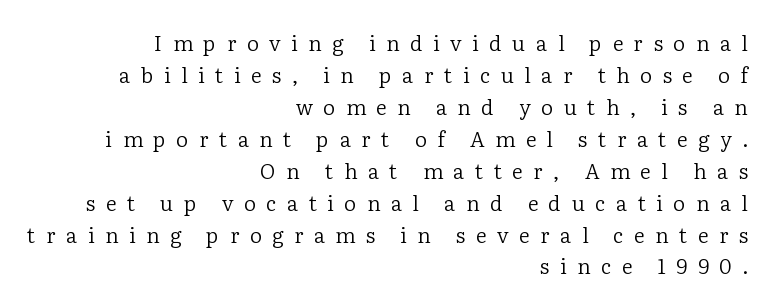
Q: Is the text bold? A: No.
Q: Is the text italic (slanted)? A: No, it is upright.
Q: Is the text underlined? A: No.
Q: How is the paragraph aligned? A: Right-aligned.
Q: Is the spacing between letters normal or unusually wide? A: Unusually wide.
Q: Is the spacing between lines tight, normal or loose? A: Normal.
